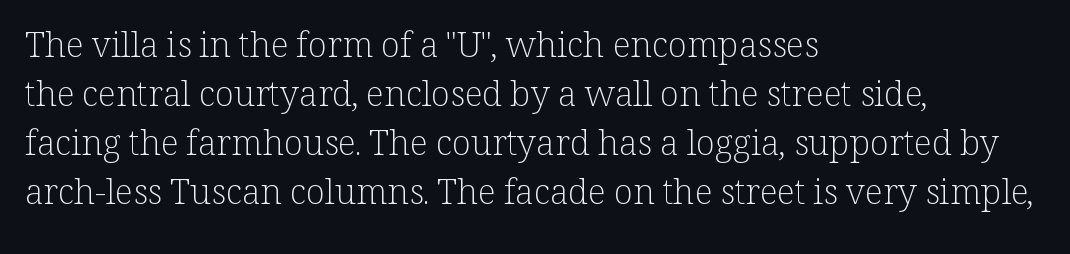
{"serif": "yes", "italic": "no", "bold": "no", "weight": "light", "width": "normal", "stroke_contrast": "low", "x_height": "medium", "monospaced": "no", "underline": "no", "align": "left", "line_spacing": "normal", "line_spacing_ratio": 1.4, "letter_spacing": "normal", "letter_spacing_em": 0.0, "glyph_px": 35}
